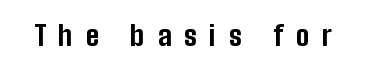
Pretty heavy lettering here — definitely bold. The string is rendered with underlining switched off. The letters stand upright; this is a roman face. Someone cranked the tracking dial way up on this one.
